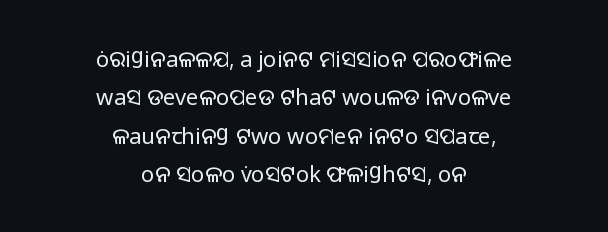
Q: Is the text bold? A: No.
Q: Is the text italic (slanted)? A: No, it is upright.
Q: Is the text underlined? A: No.
Q: How is the paragraph aligned? A: Centered.
Q: Is the spacing between letters normal or unusually wide? A: Normal.
